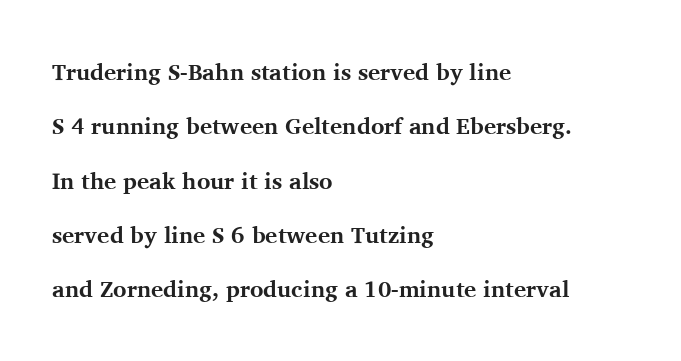
Q: Is the text bold? A: Yes.
Q: Is the text italic (slanted)? A: No, it is upright.
Q: Is the text underlined? A: No.
Q: How is the paragraph aligned? A: Left-aligned.
Q: Is the spacing between letters normal or unusually wide? A: Normal.
Q: Is the spacing between lines tight, normal or loose? A: Loose.
